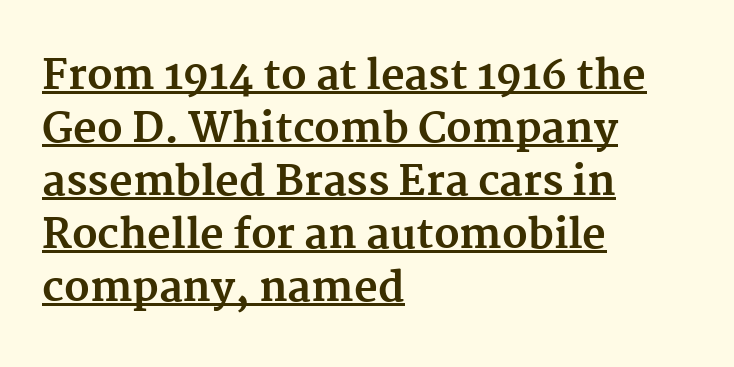
The image shows 41 px bold serif type, upright; set left-aligned, normal line spacing (1.29x), normal letter spacing, underlined; medium stroke contrast and a medium x-height.
